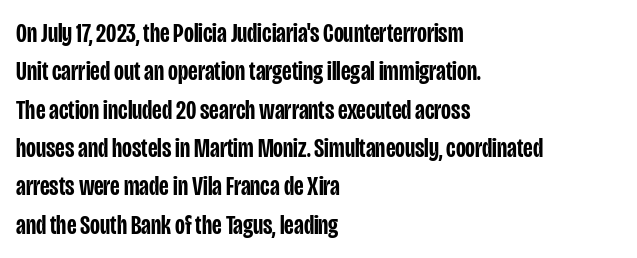
The image shows 27 px text type, upright; set left-aligned, normal line spacing (1.42x), normal letter spacing, not underlined.
